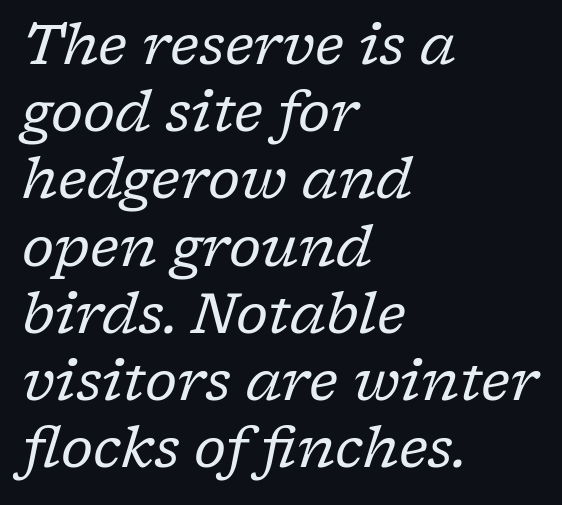
{"serif": "yes", "italic": "yes", "lean": "right", "slant_degrees": 17, "bold": "no", "weight": "regular", "width": "normal", "stroke_contrast": "low", "x_height": "medium", "monospaced": "no", "underline": "no", "align": "left", "line_spacing_ratio": 1.2, "letter_spacing": "normal", "letter_spacing_em": 0.0, "glyph_px": 56}
